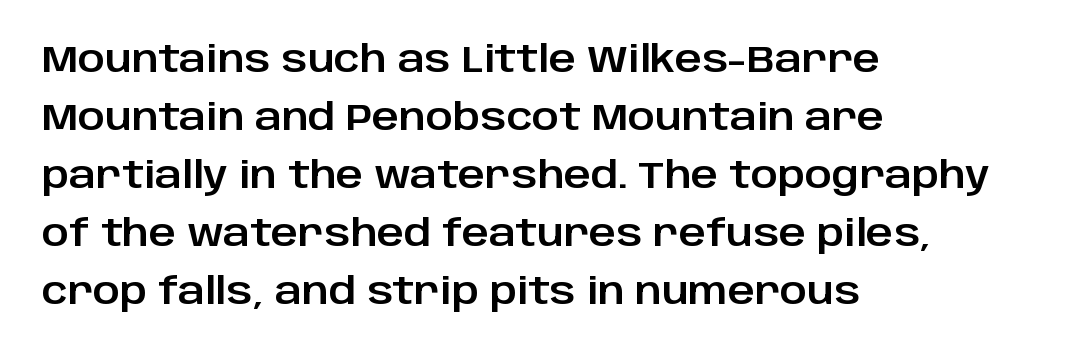
Leading: standard. This sample uses an upright cut, with every glyph sitting square on the baseline. The baseline area is clear. Letter spacing: default. The letters carry no serifs — their stems end cleanly without finishing strokes. Casual observation: everything's shoved over to the left.
